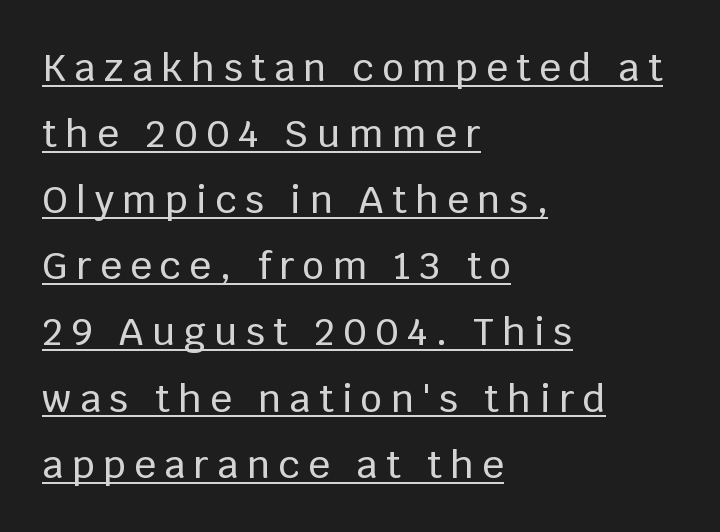
The image shows 38 px sans-serif type, upright; set left-aligned, line spacing 1.74x, unusually wide letter spacing (+0.22 em), underlined; low stroke contrast and a large x-height.
